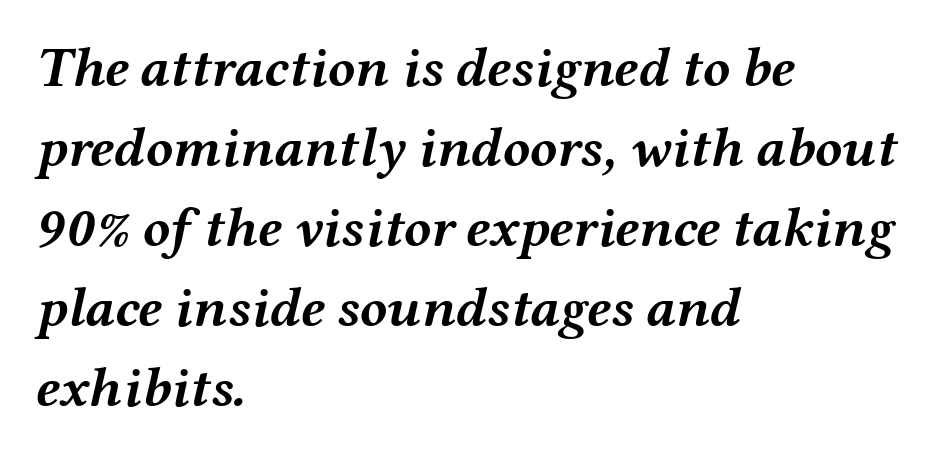
{"italic": "yes", "lean": "right", "slant_degrees": 12, "bold": "yes", "weight": "semibold", "width": "wide", "stroke_contrast": "medium", "x_height": "medium", "monospaced": "no", "underline": "no", "align": "left", "line_spacing": "normal", "line_spacing_ratio": 1.43, "letter_spacing": "normal", "letter_spacing_em": 0.0, "glyph_px": 56}
